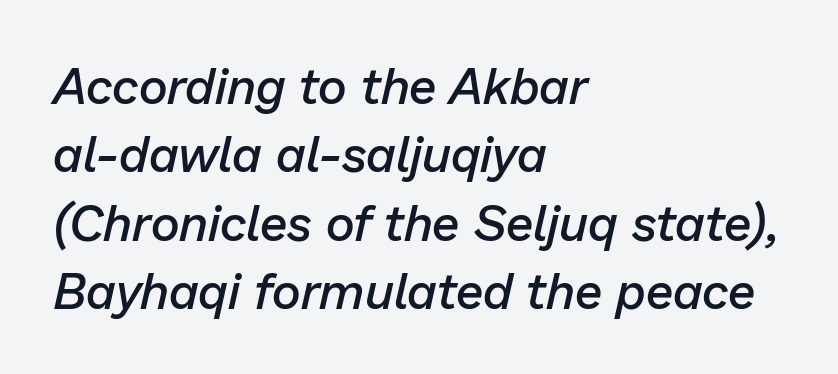
Q: Is the text bold? A: Semi-bold.
Q: Is the text italic (slanted)? A: Yes, it leans right by about 13 degrees.
Q: Is the text underlined? A: No.
Q: How is the paragraph aligned? A: Left-aligned.
Q: Is the spacing between letters normal or unusually wide? A: Normal.
Q: Is the spacing between lines tight, normal or loose? A: Normal.
Q: Width (condensed, normal, or wide)? A: Normal.
Q: Stroke contrast? A: Low.
Q: x-height? A: Medium.
Q: Monospaced? A: No.
